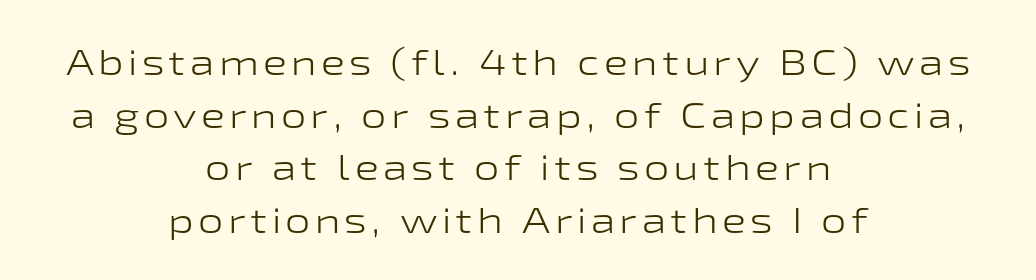
The image shows 36 px light, wide sans-serif type, upright; set centered, normal line spacing (1.46x), not underlined; low stroke contrast and a medium x-height.
